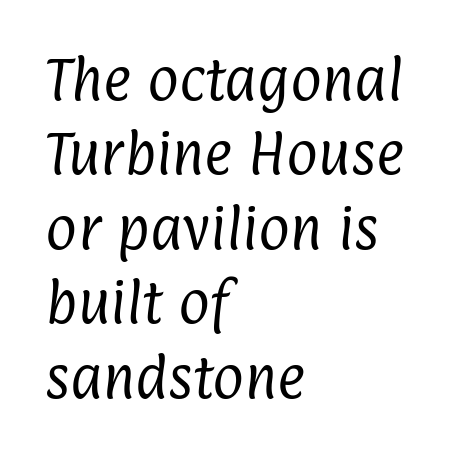
Summary of weight: not heavy and not bold. Nothing sits at the stroke ends, so this counts as sans-serif. The line texture is even and compact thanks to regular tracking. Interline gaps are of average width in this sample. Reading down the block, your eye returns to a fixed left position each line. The passage shown is typed in a proportional face where columns would drift.
